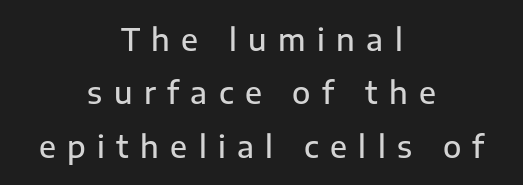
{"serif": "no", "italic": "no", "bold": "semi", "weight": "semibold", "width": "normal", "stroke_contrast": "low", "x_height": "medium", "monospaced": "no", "underline": "no", "align": "center", "line_spacing_ratio": 1.78, "letter_spacing": "wide", "letter_spacing_em": 0.38, "glyph_px": 30}
